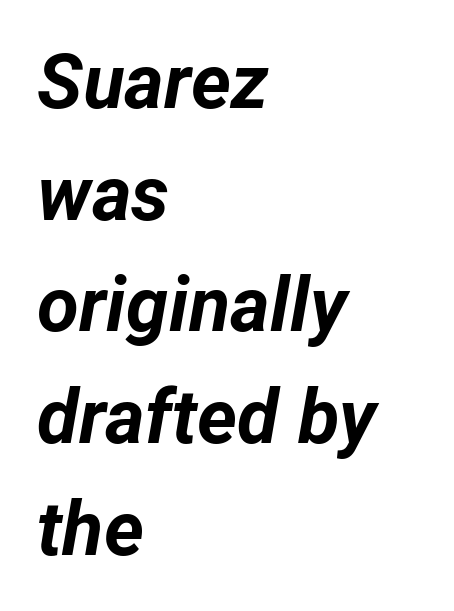
These lines are rendered in a variable-pitch font. Every row of glyphs begins at an identical x-position on the left. Slant detected: the letters are inclined. Does extra space separate the letters? No, they use regular spacing. Lines of text with bare space underneath. The characters look thick and weighty, a clear bold.
